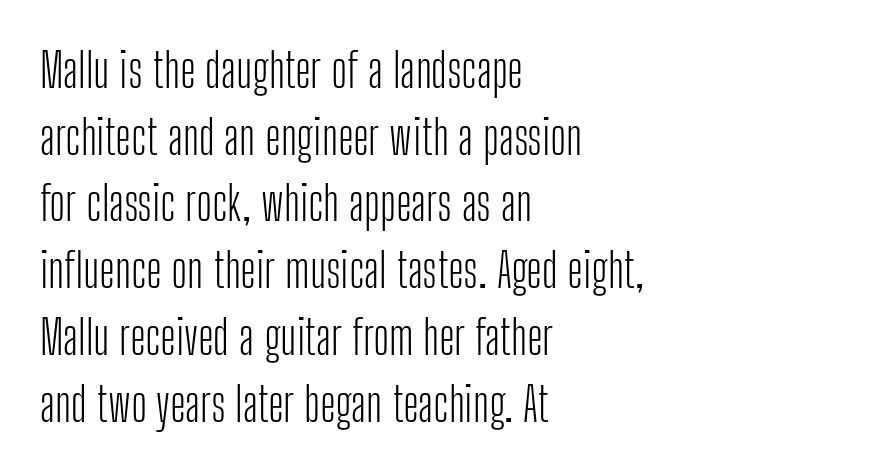
{"serif": "no", "italic": "no", "bold": "no", "weight": "light", "width": "condensed", "stroke_contrast": "low", "x_height": "medium", "monospaced": "no", "underline": "no", "align": "left", "line_spacing": "normal", "line_spacing_ratio": 1.39, "letter_spacing": "normal", "letter_spacing_em": 0.0, "glyph_px": 48}
